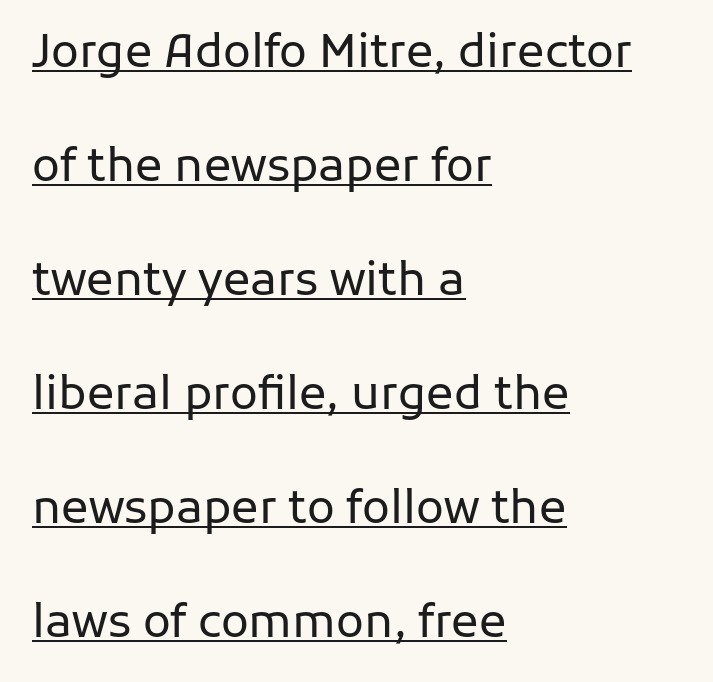
{"serif": "no", "italic": "no", "bold": "no", "weight": "regular", "width": "normal", "stroke_contrast": "low", "x_height": "medium", "monospaced": "no", "underline": "yes", "align": "left", "line_spacing": "loose", "line_spacing_ratio": 2.48, "letter_spacing": "normal", "letter_spacing_em": 0.0, "glyph_px": 46}
